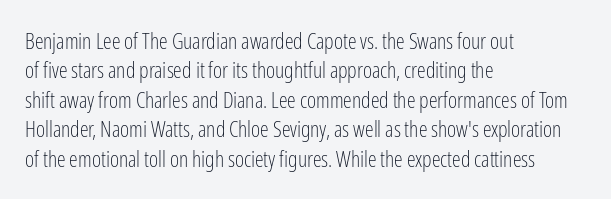
{"italic": "no", "bold": "no", "underline": "no", "align": "left", "line_spacing": "normal", "line_spacing_ratio": 1.34, "letter_spacing": "normal", "letter_spacing_em": 0.0, "glyph_px": 22}
